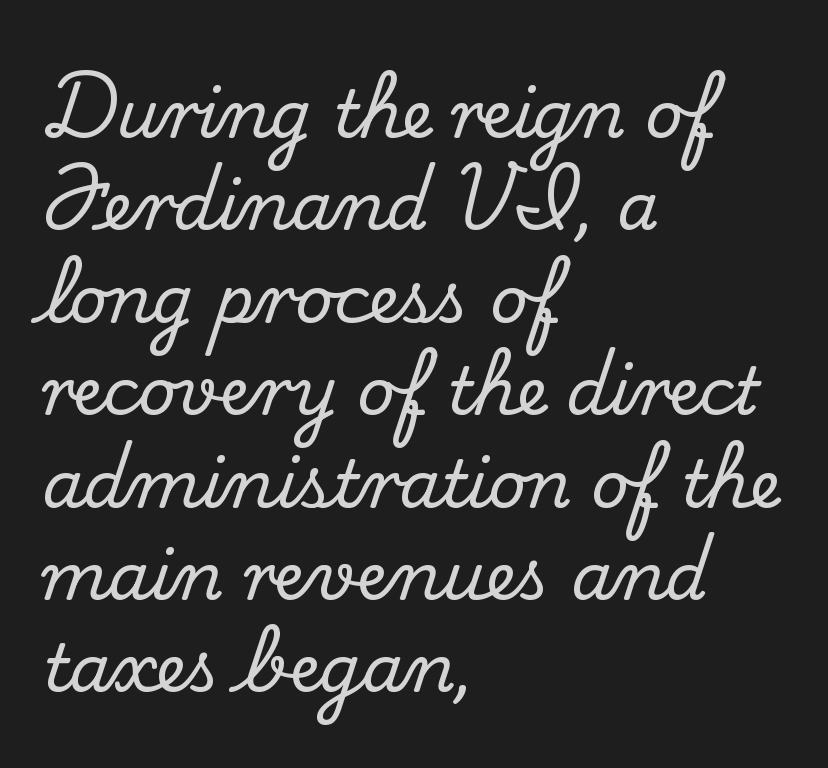
Q: Is the text italic (slanted)? A: Yes.
Q: Is the typeface a serif or a sans-serif typeface? A: Serif.
Q: Is the text underlined? A: No.
Q: How is the paragraph aligned? A: Left-aligned.
Q: Is the spacing between letters normal or unusually wide? A: Normal.
Q: Is the spacing between lines tight, normal or loose? A: Normal.
Q: Width (condensed, normal, or wide)? A: Normal.
Q: Stroke contrast? A: Medium.
Q: x-height? A: Small.
Q: Monospaced? A: No.
